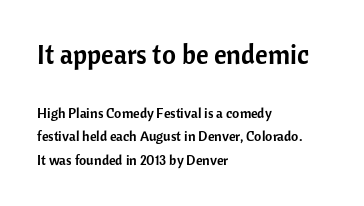
Between one letter and the next there's only the usual sliver of space. Regular leading. The passage shown is not underscored anywhere. When letters stand straight like this, we call the style roman or upright. If you squint, the top block still reads clearly — it's the larger of the two.
